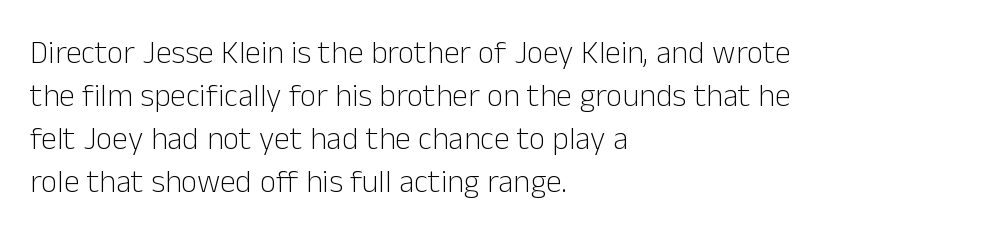
It's the straight-up-and-down kind of type. The rows are spaced the way most documents space them. The typesetter chose a ragged-right arrangement here. The space beneath each line is pristine and unruled. Words appear dense and cohesive because spacing is normal. Check where the strokes stop: nothing finishes them off — pure sans.
